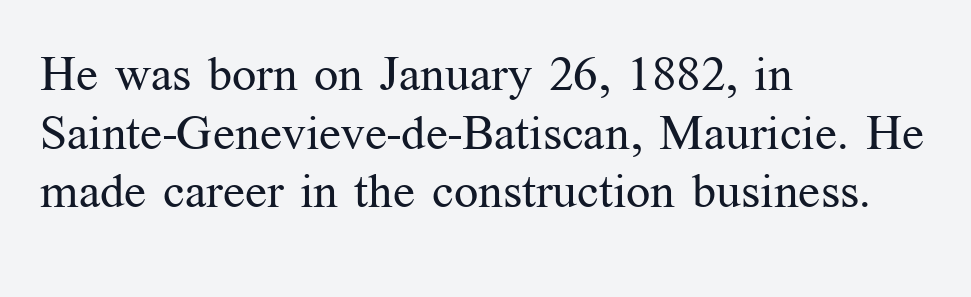
Q: Is the text bold? A: No.
Q: Is the text italic (slanted)? A: No, it is upright.
Q: Is the typeface a serif or a sans-serif typeface? A: Serif.
Q: Is the text underlined? A: No.
Q: How is the paragraph aligned? A: Left-aligned.
Q: Is the spacing between letters normal or unusually wide? A: Normal.
Q: Width (condensed, normal, or wide)? A: Normal.
Q: Stroke contrast? A: Medium.
Q: x-height? A: Medium.
Q: Monospaced? A: No.
